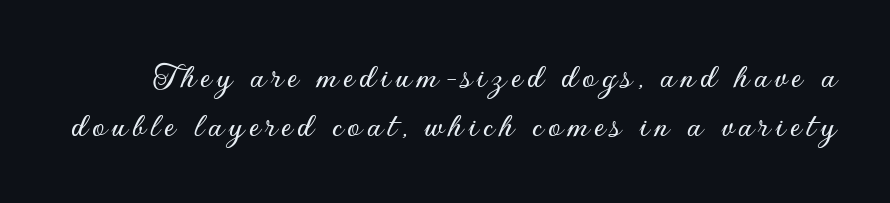
{"serif": "no", "width": "normal", "stroke_contrast": "low", "x_height": "small", "monospaced": "no", "underline": "no", "line_spacing": "normal", "line_spacing_ratio": 1.33, "glyph_px": 37}
